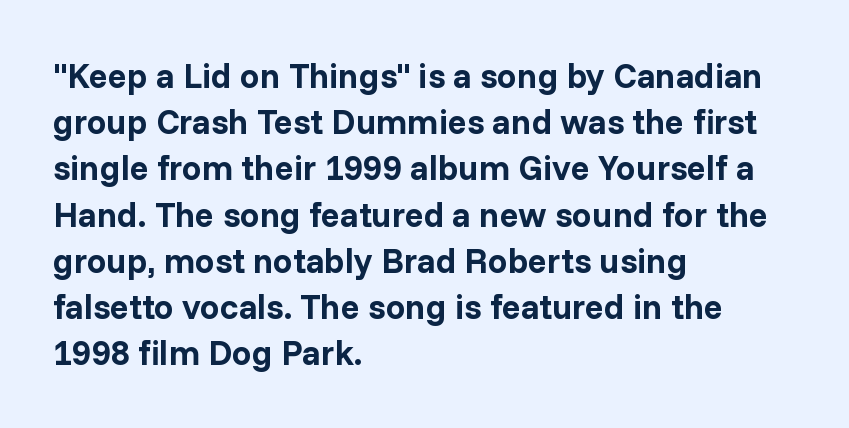
Q: Is the text bold? A: Yes.
Q: Is the text italic (slanted)? A: No, it is upright.
Q: Is the typeface a serif or a sans-serif typeface? A: Sans-serif.
Q: Is the text underlined? A: No.
Q: How is the paragraph aligned? A: Left-aligned.
Q: Is the spacing between letters normal or unusually wide? A: Normal.
Q: Is the spacing between lines tight, normal or loose? A: Normal.
Q: Width (condensed, normal, or wide)? A: Normal.
Q: Stroke contrast? A: Low.
Q: x-height? A: Medium.
Q: Monospaced? A: No.
